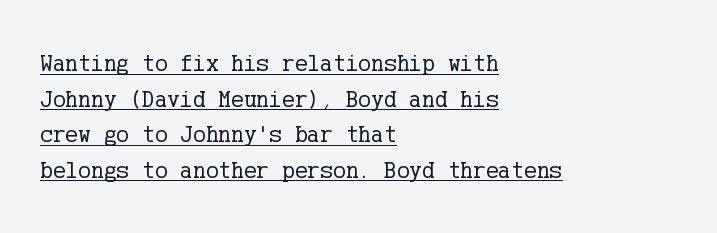
The image shows 24 px text type, upright; set left-aligned, normal line spacing (1.48x), normal letter spacing, underlined.
